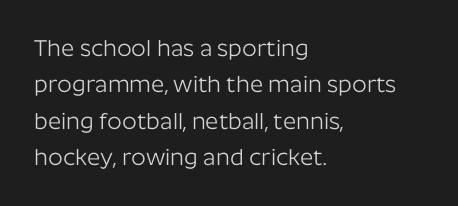
Q: Is the text bold? A: No.
Q: Is the text italic (slanted)? A: No, it is upright.
Q: Is the text underlined? A: No.
Q: How is the paragraph aligned? A: Left-aligned.
Q: Is the spacing between letters normal or unusually wide? A: Normal.
Q: Is the spacing between lines tight, normal or loose? A: Normal.
